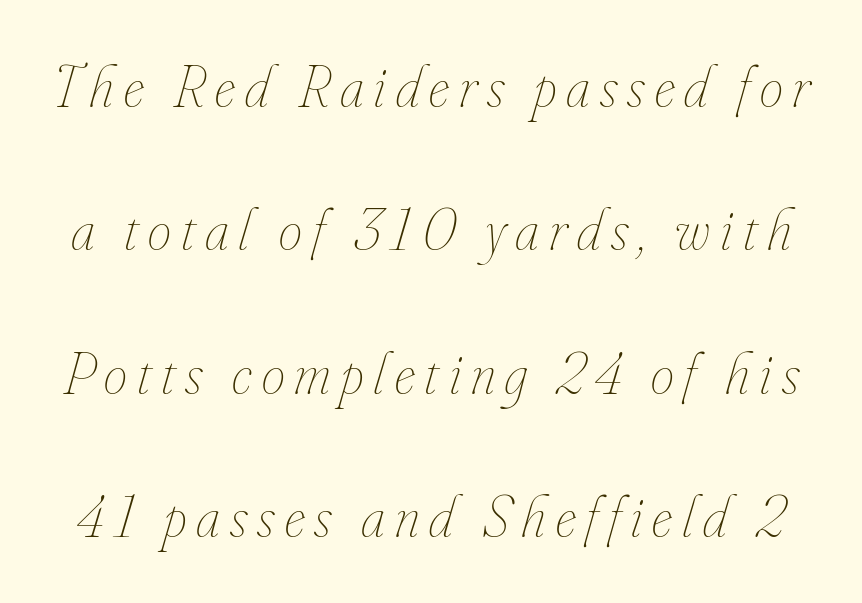
Q: Is the text bold? A: No.
Q: Is the text italic (slanted)? A: Yes, it leans right by about 16 degrees.
Q: Is the text underlined? A: No.
Q: Is the spacing between lines tight, normal or loose? A: Loose.
Q: Width (condensed, normal, or wide)? A: Condensed.
Q: Stroke contrast? A: Low.
Q: x-height? A: Small.
Q: Monospaced? A: No.
